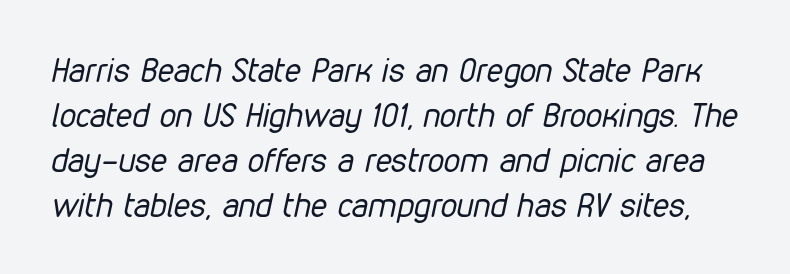
These lines are rendered in a variable-pitch font. Words appear dense and cohesive because spacing is normal. Designer's note — italics engaged. No chunkiness to these letters — they're not bold. Descender tails drop into unmarked territory.
